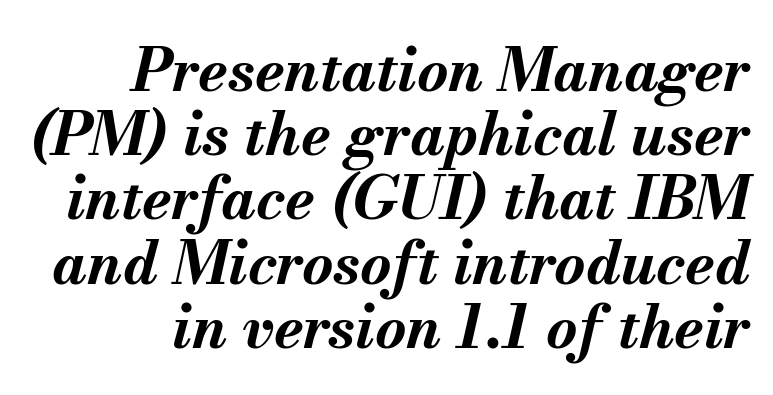
Q: Is the text bold? A: Yes.
Q: Is the text italic (slanted)? A: Yes, it leans right by about 13 degrees.
Q: Is the text underlined? A: No.
Q: How is the paragraph aligned? A: Right-aligned.
Q: Is the spacing between letters normal or unusually wide? A: Normal.
Q: Is the spacing between lines tight, normal or loose? A: Tight.
Q: Width (condensed, normal, or wide)? A: Normal.
Q: Stroke contrast? A: Medium.
Q: x-height? A: Small.
Q: Monospaced? A: No.
